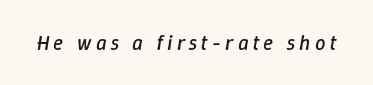
Q: Is the text bold? A: No.
Q: Is the text italic (slanted)? A: Yes, it leans right by about 9 degrees.
Q: Is the text underlined? A: No.
Q: Is the spacing between letters normal or unusually wide? A: Unusually wide.
